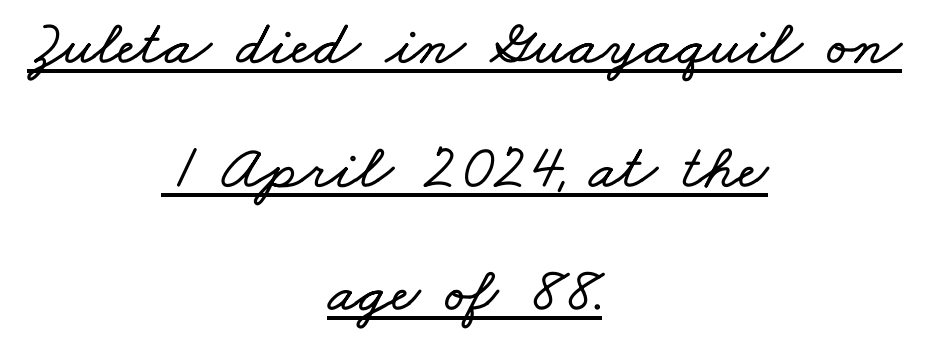
{"width": "wide", "stroke_contrast": "low", "x_height": "small", "monospaced": "no", "underline": "yes", "align": "center", "line_spacing": "loose", "line_spacing_ratio": 1.93, "letter_spacing": "normal", "letter_spacing_em": 0.0, "glyph_px": 64}
